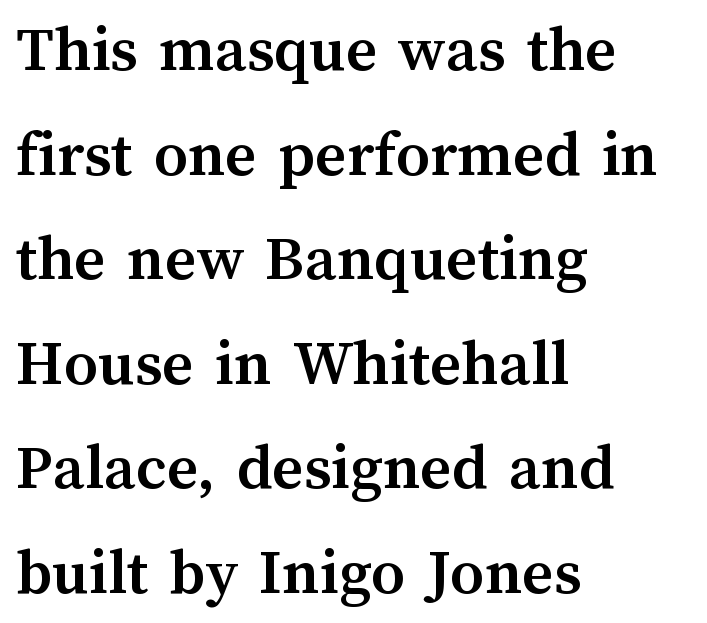
Q: Is the text bold? A: Yes.
Q: Is the text italic (slanted)? A: No, it is upright.
Q: Is the text underlined? A: No.
Q: How is the paragraph aligned? A: Left-aligned.
Q: Is the spacing between letters normal or unusually wide? A: Normal.
Q: Is the spacing between lines tight, normal or loose? A: Normal.
Q: Width (condensed, normal, or wide)? A: Normal.
Q: Stroke contrast? A: Medium.
Q: x-height? A: Medium.
Q: Monospaced? A: No.
